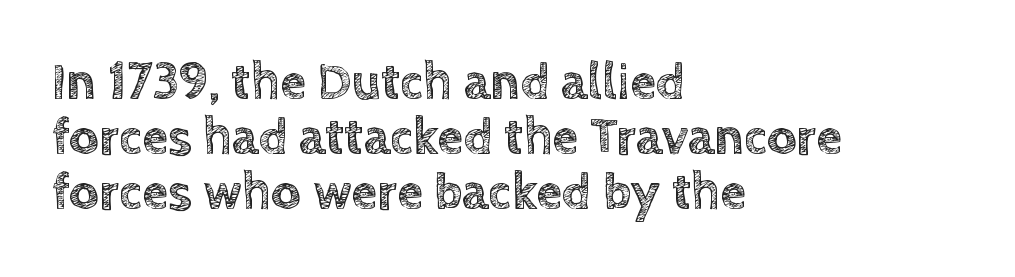
Q: Is the text italic (slanted)? A: No, it is upright.
Q: Is the text underlined? A: No.
Q: How is the paragraph aligned? A: Left-aligned.
Q: Is the spacing between letters normal or unusually wide? A: Normal.
Q: Is the spacing between lines tight, normal or loose? A: Tight.
Q: Width (condensed, normal, or wide)? A: Normal.
Q: x-height? A: Large.
Q: Monospaced? A: No.
